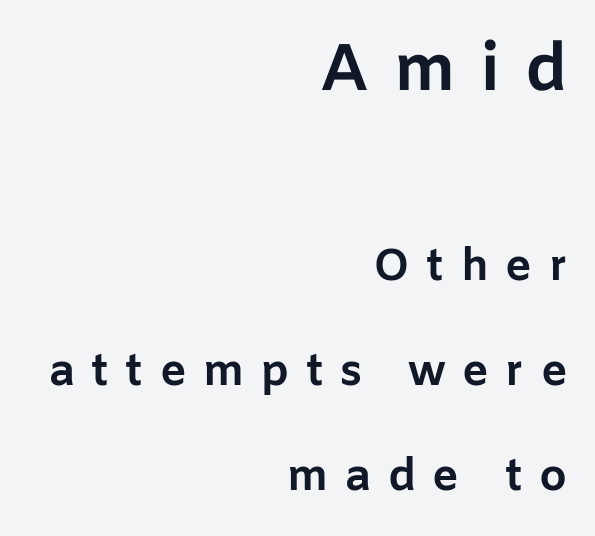
The image shows 66 px bold sans-serif type, upright; set right-aligned, loose line spacing (2.39x), unusually wide letter spacing (+0.38 em), not underlined; the first (top) block is 1.5x larger; low stroke contrast and a medium x-height.
